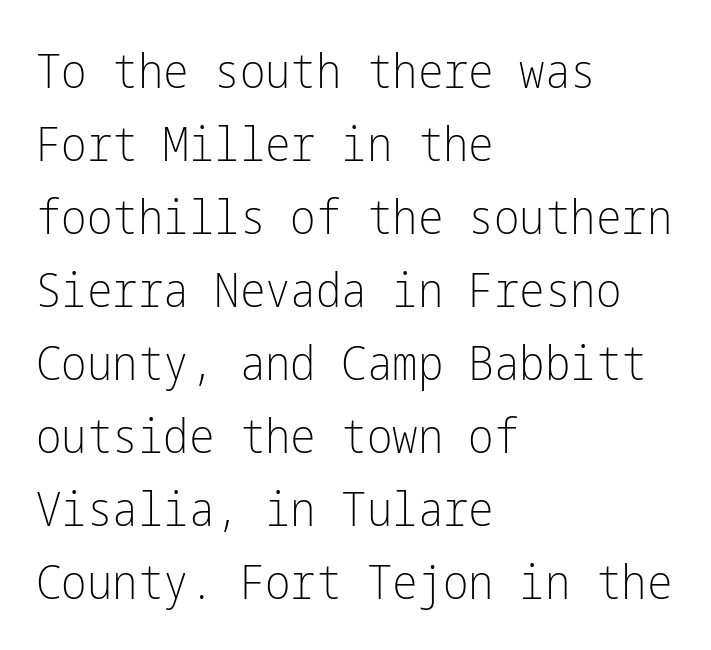
The image shows 48 px light, condensed sans-serif type, upright; set left-aligned, normal line spacing (1.52x), normal letter spacing, not underlined; low stroke contrast and a medium x-height.
